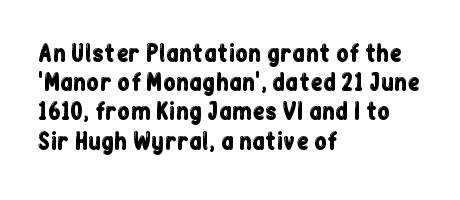
{"italic": "no", "underline": "no", "align": "left", "line_spacing": "normal", "line_spacing_ratio": 1.27, "letter_spacing": "normal", "letter_spacing_em": 0.0, "glyph_px": 23}
